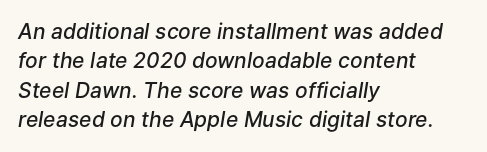
The image shows 21 px text type, italic (leaning right); set left-aligned, normal line spacing (1.4x), normal letter spacing, not underlined.
